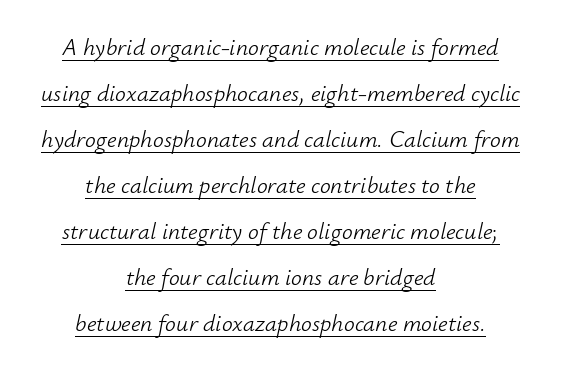
You can tell it's italic because the verticals aren't actually vertical. Which margin do the lines hug? Neither — every line sits in the middle. Stems and bowls with no extra thickness — not bold. The line-height multiplier appears high, well above default. The line texture is even and compact thanks to regular tracking. The passage shown is underscored from start to finish.
